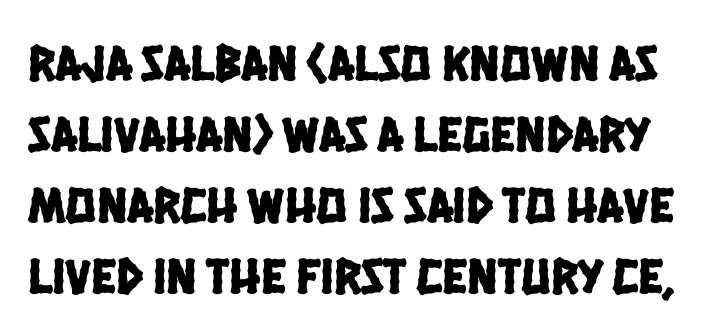
The image shows 51 px condensed sans-serif type; set normal line spacing (1.39x), normal letter spacing, not underlined; low stroke contrast and a large x-height.
